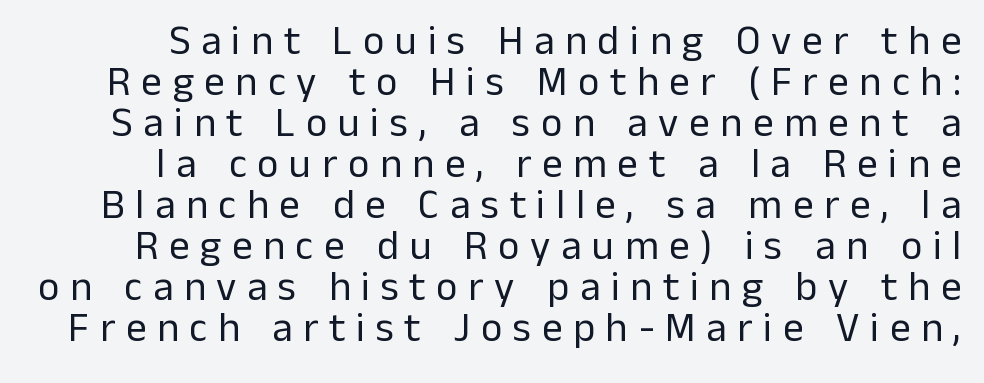
Q: Is the text bold? A: No.
Q: Is the text italic (slanted)? A: No, it is upright.
Q: Is the typeface a serif or a sans-serif typeface? A: Sans-serif.
Q: Is the text underlined? A: No.
Q: Is the spacing between letters normal or unusually wide? A: Unusually wide.
Q: Is the spacing between lines tight, normal or loose? A: Tight.
Q: Width (condensed, normal, or wide)? A: Normal.
Q: Stroke contrast? A: Low.
Q: x-height? A: Medium.
Q: Monospaced? A: No.
